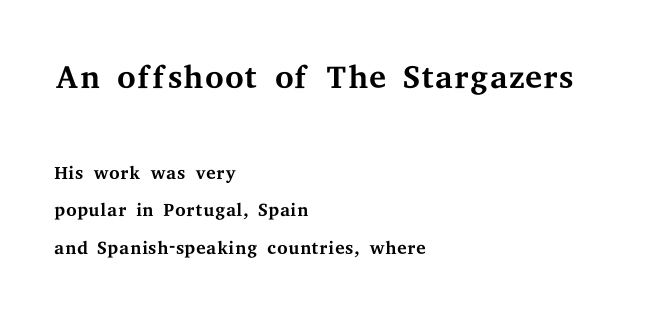
The image shows 48 px regular-weight, wide serif type, upright; set left-aligned, normal line spacing (1.4x), normal letter spacing, not underlined; the first (top) block is 1.78x larger; medium stroke contrast and a medium x-height.
